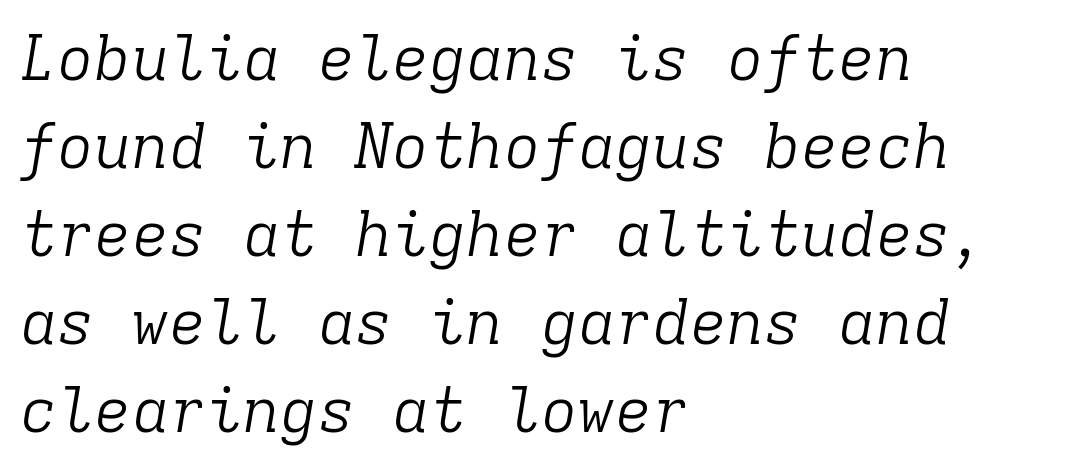
The image shows 62 px light serif type, italic (leaning right), monospaced; set left-aligned, normal line spacing (1.42x), normal letter spacing, not underlined; low stroke contrast and a medium x-height.
